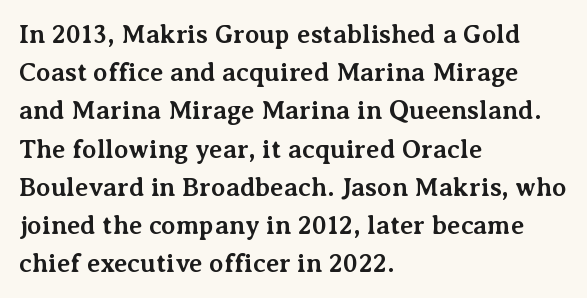
One glance says typical: line gaps are just what's usual. Students, note that the glyphs here touch the page at normal intervals. When letters stand straight like this, we call the style roman or upright. The string is rendered with underlining switched off. Casual observation: everything's shoved over to the left.
